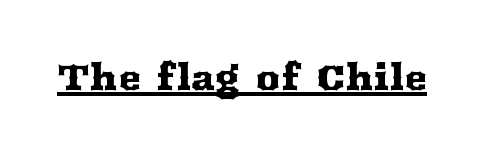
Q: Is the text italic (slanted)? A: No, it is upright.
Q: Is the typeface a serif or a sans-serif typeface? A: Serif.
Q: Is the text underlined? A: Yes.
Q: Is the spacing between letters normal or unusually wide? A: Normal.
Q: Width (condensed, normal, or wide)? A: Wide.
Q: Stroke contrast? A: Medium.
Q: x-height? A: Medium.
Q: Monospaced? A: No.
